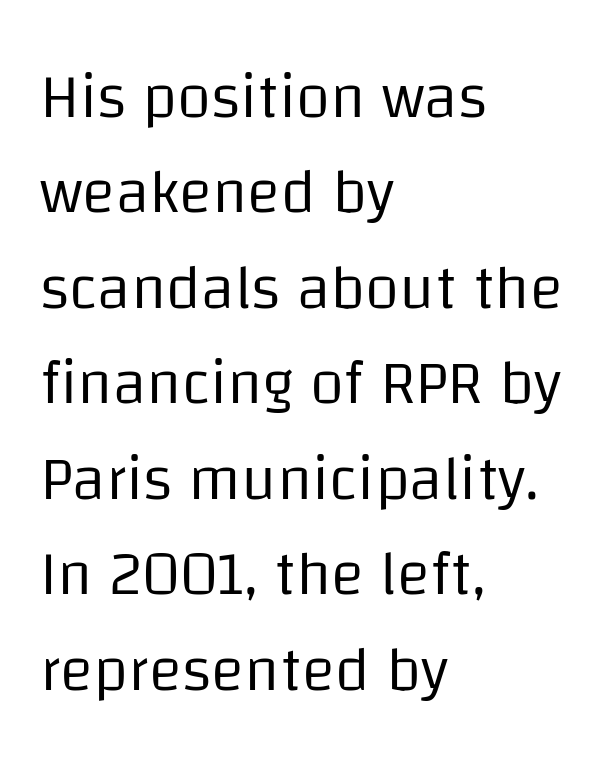
The image shows 62 px regular-weight sans-serif type, upright; set left-aligned, normal line spacing (1.54x), normal letter spacing, not underlined; low stroke contrast and a large x-height.
